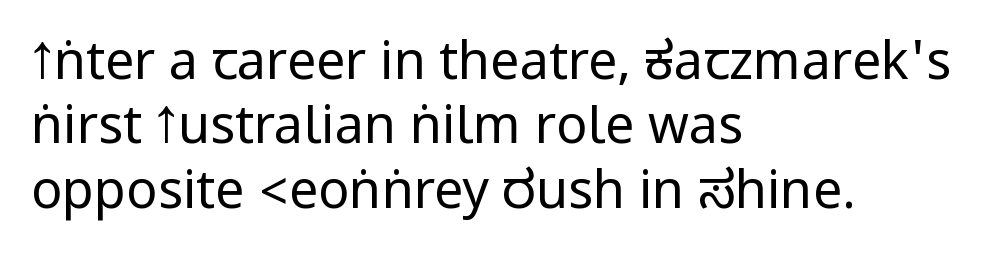
{"serif": "no", "italic": "no", "bold": "no", "weight": "regular", "width": "condensed", "stroke_contrast": "low", "underline": "no", "align": "left", "line_spacing_ratio": 1.24, "letter_spacing": "normal", "letter_spacing_em": 0.0, "glyph_px": 52}
